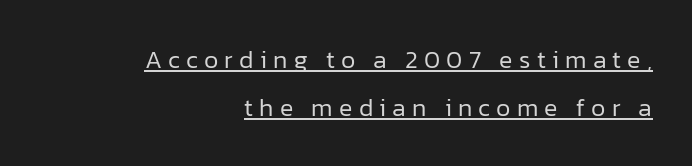
{"italic": "no", "bold": "no", "underline": "yes", "align": "right", "line_spacing": "loose", "line_spacing_ratio": 1.91, "letter_spacing": "wide", "letter_spacing_em": 0.25, "glyph_px": 25}
